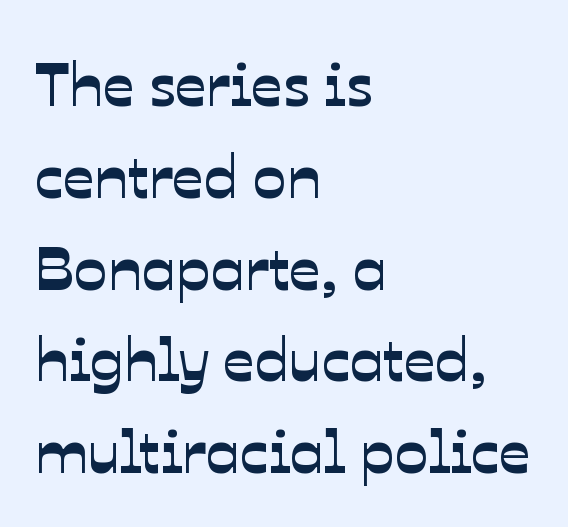
The passage is arranged the way most books set body copy — flush left. Nothing unusual about the tracking: characters are spaced as the font intends. Rows of type keep a routine distance in the vertical direction. A typesetter would call this proportional, since set widths differ per character.
